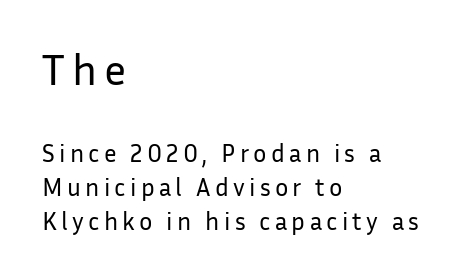
This layout puts the oversized block above and the modest block below. The face used here is proportionally spaced, like ordinary book or web type. Style check: upright. The characters are drawn with everyday or finer stroke widths. Is there much room between lines? A standard amount, neither cramped nor airy.
